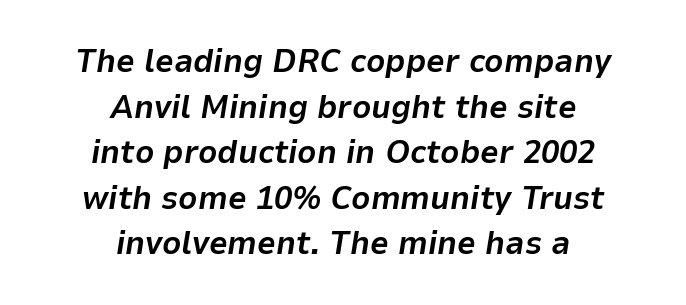
As a designer I'd log this as weight 700, bold. The lines in this sample share a center point and differ in where they start and stop. A bare baseline throughout the passage. Looking at the ascenders, they clearly lean.
